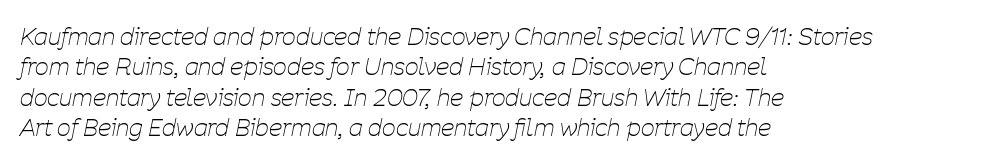
The image shows 24 px text type, italic (leaning right); set left-aligned, normal line spacing (1.27x), normal letter spacing, not underlined.
